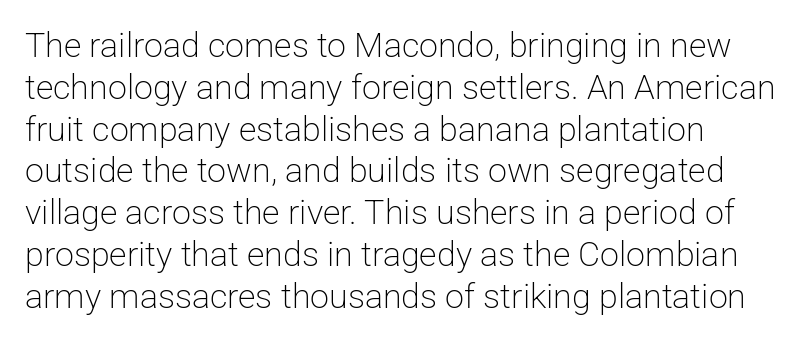
The image shows 34 px light sans-serif type, upright; set left-aligned, line spacing 1.23x, normal letter spacing, not underlined; low stroke contrast and a medium x-height.
